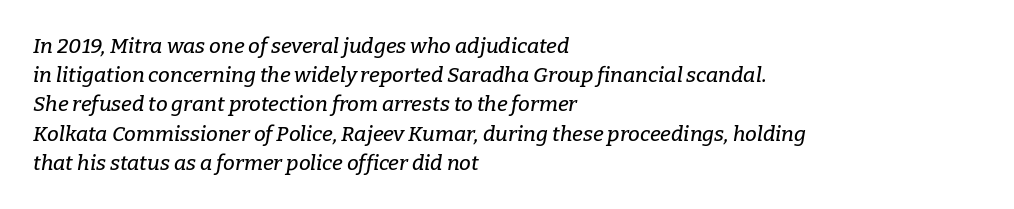
Q: Is the text italic (slanted)? A: Yes, it leans right by about 9 degrees.
Q: Is the text underlined? A: No.
Q: How is the paragraph aligned? A: Left-aligned.
Q: Is the spacing between letters normal or unusually wide? A: Normal.
Q: Is the spacing between lines tight, normal or loose? A: Normal.
